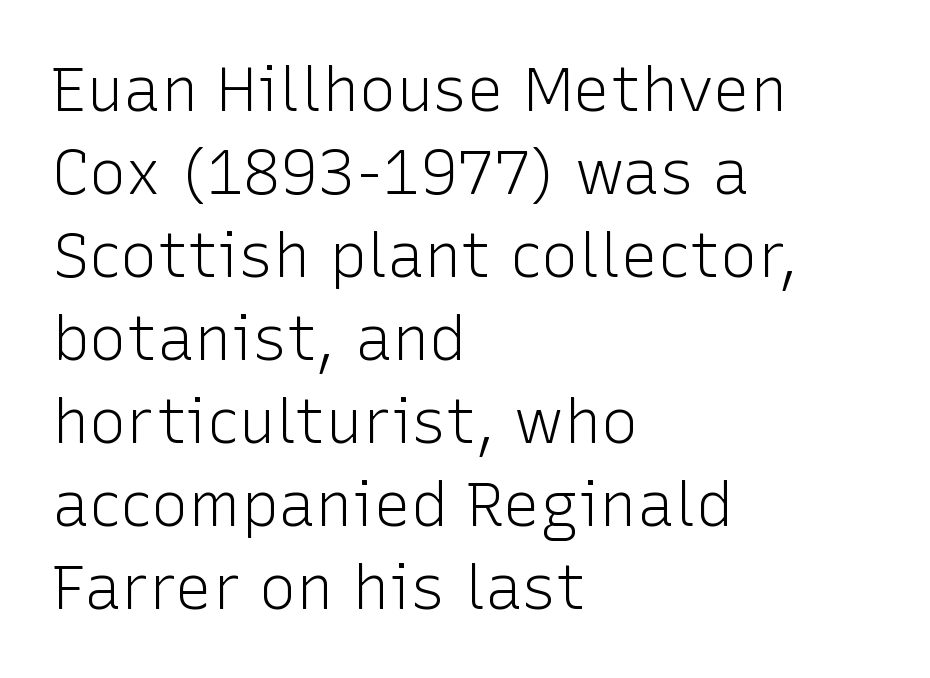
{"serif": "no", "italic": "no", "bold": "no", "weight": "light", "width": "normal", "stroke_contrast": "low", "x_height": "medium", "monospaced": "no", "underline": "no", "align": "left", "line_spacing": "normal", "line_spacing_ratio": 1.34, "letter_spacing": "normal", "letter_spacing_em": 0.0, "glyph_px": 62}
